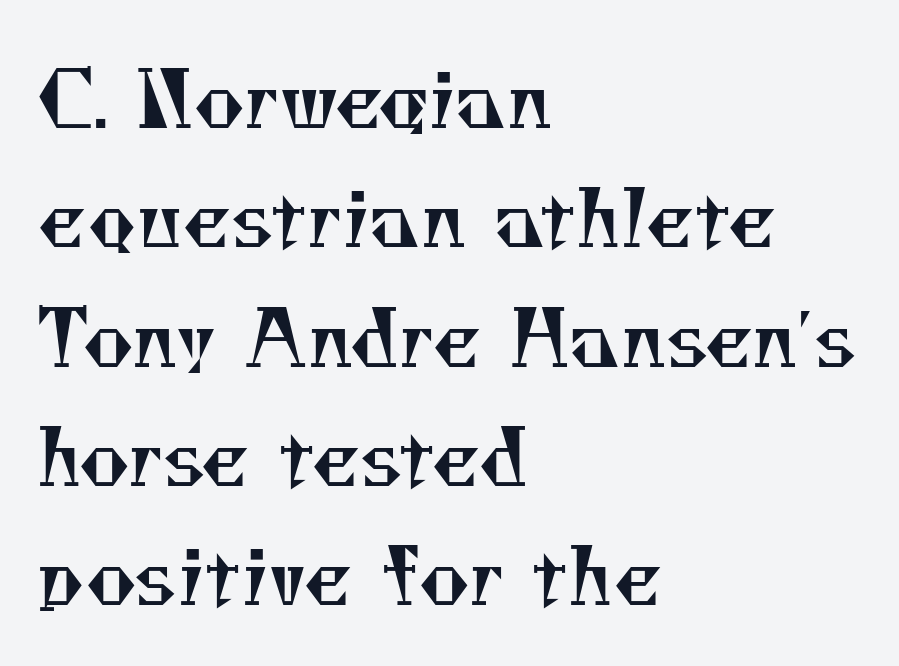
Q: Is the text bold? A: No.
Q: Is the typeface a serif or a sans-serif typeface? A: Serif.
Q: Is the text underlined? A: No.
Q: How is the paragraph aligned? A: Left-aligned.
Q: Is the spacing between letters normal or unusually wide? A: Normal.
Q: Is the spacing between lines tight, normal or loose? A: Normal.
Q: Width (condensed, normal, or wide)? A: Normal.
Q: Stroke contrast? A: Medium.
Q: x-height? A: Small.
Q: Monospaced? A: No.
